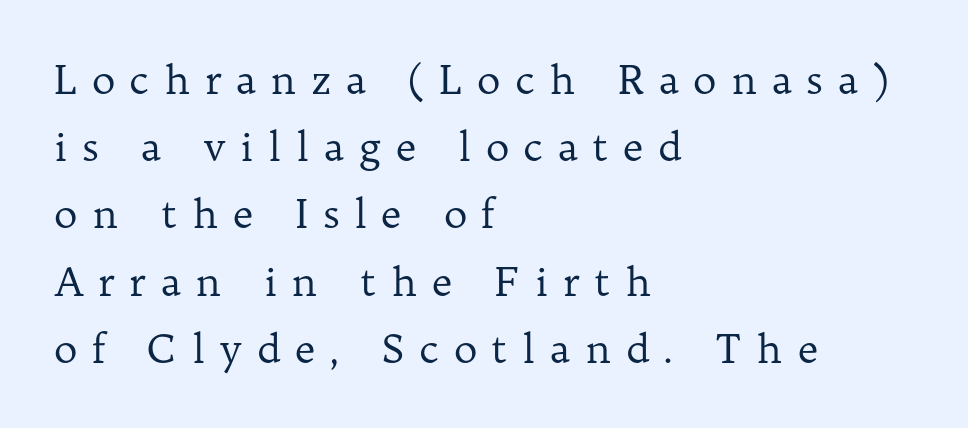
Each letter keeps its own natural width here, so spacing adapts to shape. The area under the type is left untouched. Display-style spreading of the glyphs; the letterfit is very open. This rendering uses left alignment, leaving the right contour irregular.
